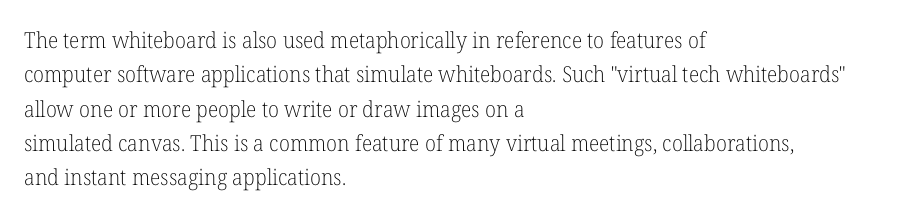
{"italic": "no", "bold": "no", "underline": "no", "align": "left", "line_spacing": "normal", "line_spacing_ratio": 1.56, "letter_spacing": "normal", "letter_spacing_em": 0.0, "glyph_px": 22}
